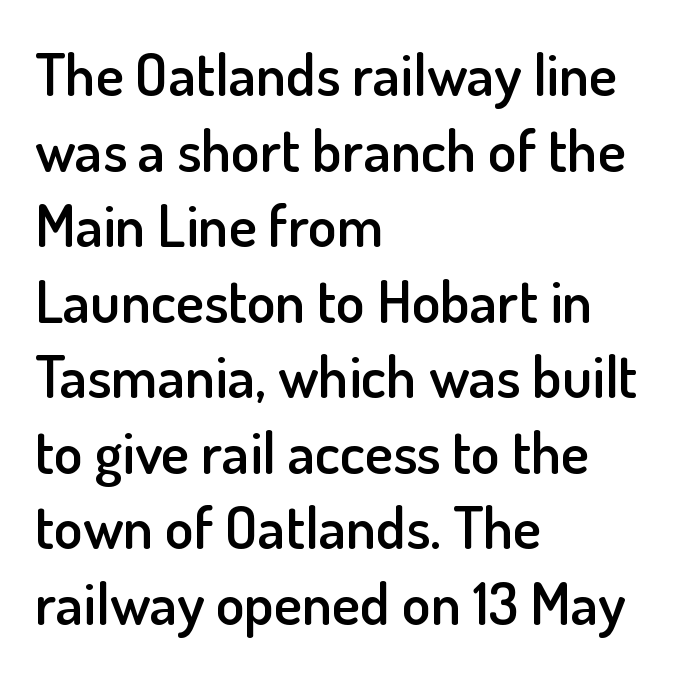
The typography opts for an upright posture over an oblique one. Type style note: lacks serifs. Typeset ragged right — the left edge is the straight one. Tracking here is standard; glyphs follow each other at the usual distance. This sample has the flowing, uneven cadence of proportional lettering. Each row of text sits above clean, open space.
